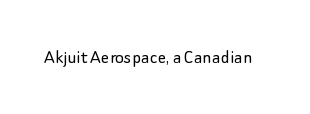
The passage shown is not underscored anywhere. The font's upright variant was chosen for this text. Stems here are at most as thick as an everyday book face. Observe the ordinary spacing: letters are neighbours, not strangers.
